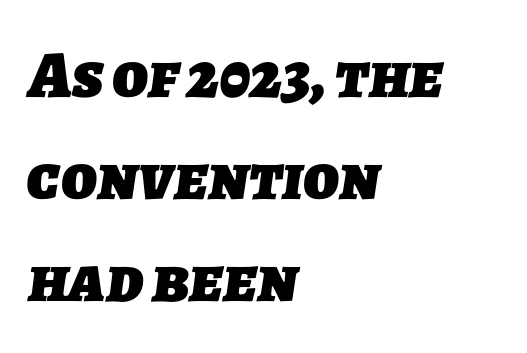
The image shows 67 px heavy sans-serif type; set left-aligned, normal line spacing (1.52x), normal letter spacing, not underlined; low stroke contrast and a medium x-height.
